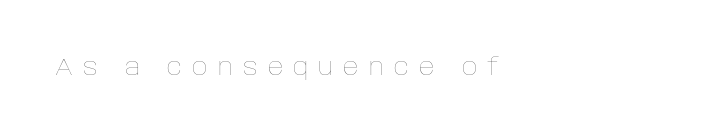
Q: Is the text bold? A: No.
Q: Is the text italic (slanted)? A: No, it is upright.
Q: Is the text underlined? A: No.
Q: How is the paragraph aligned? A: Left-aligned.
Q: Is the spacing between letters normal or unusually wide? A: Unusually wide.
